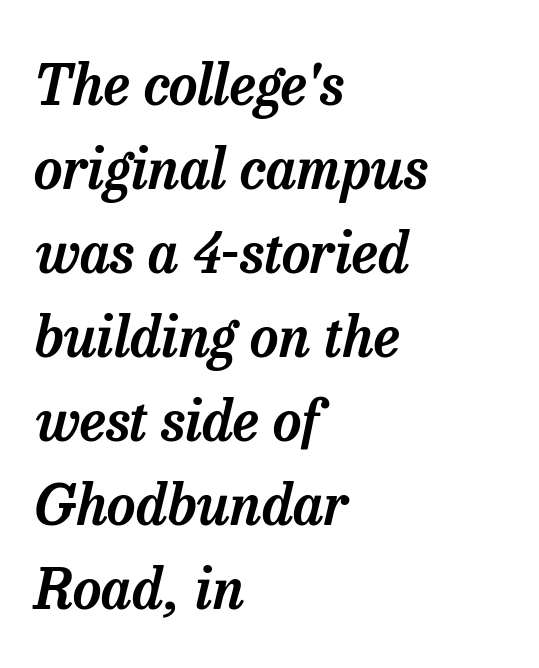
The gaps between neighbouring characters are ordinary and unremarkable. Designer's note — italics engaged. Observe the serifs anchoring each vertical stroke in this sample. Line starts are locked; line ends wander.
